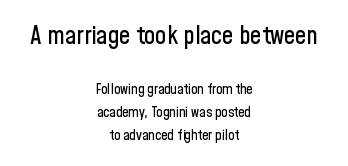
The image shows 25 px text type, upright; set centered, normal line spacing (1.65x), normal letter spacing, not underlined; the first (top) block is 1.79x larger.
